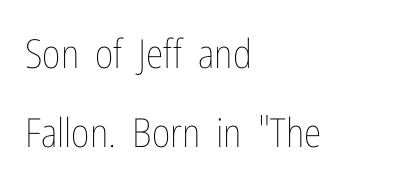
The image shows 40 px thin, condensed type, upright; set left-aligned, loose line spacing (1.97x), normal letter spacing, not underlined; low stroke contrast and a medium x-height.
